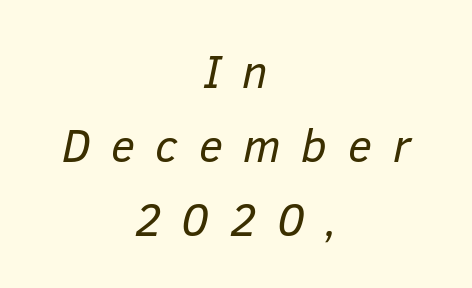
The image shows 46 px regular-weight type, italic (leaning right); set centered, normal line spacing (1.61x), unusually wide letter spacing (+0.45 em), not underlined; low stroke contrast and a medium x-height.
